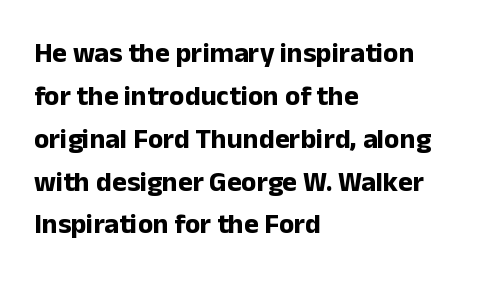
Q: Is the text bold? A: Yes.
Q: Is the text italic (slanted)? A: No, it is upright.
Q: Is the typeface a serif or a sans-serif typeface? A: Sans-serif.
Q: Is the text underlined? A: No.
Q: How is the paragraph aligned? A: Left-aligned.
Q: Is the spacing between letters normal or unusually wide? A: Normal.
Q: Is the spacing between lines tight, normal or loose? A: Normal.
Q: Width (condensed, normal, or wide)? A: Normal.
Q: Stroke contrast? A: Low.
Q: x-height? A: Medium.
Q: Monospaced? A: No.
